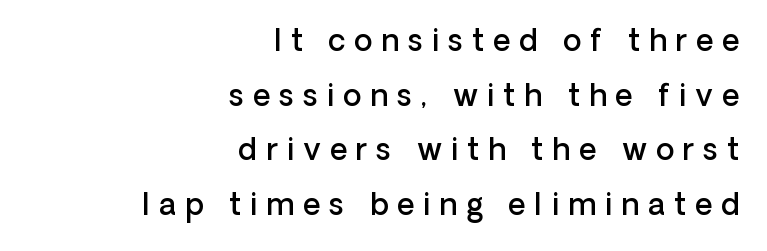
{"serif": "no", "italic": "no", "bold": "semi", "weight": "semibold", "width": "normal", "stroke_contrast": "low", "x_height": "medium", "monospaced": "no", "underline": "no", "align": "right", "line_spacing_ratio": 1.82, "letter_spacing": "wide", "letter_spacing_em": 0.3, "glyph_px": 30}
